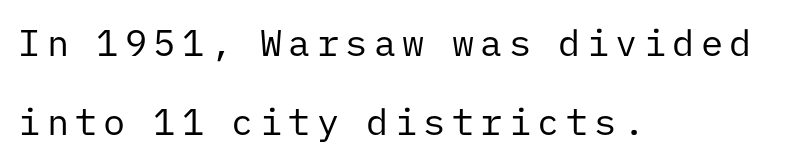
{"serif": "no", "italic": "no", "bold": "no", "weight": "regular", "width": "normal", "stroke_contrast": "low", "x_height": "medium", "monospaced": "yes", "underline": "no", "align": "left", "line_spacing": "loose", "line_spacing_ratio": 2.13, "glyph_px": 37}
